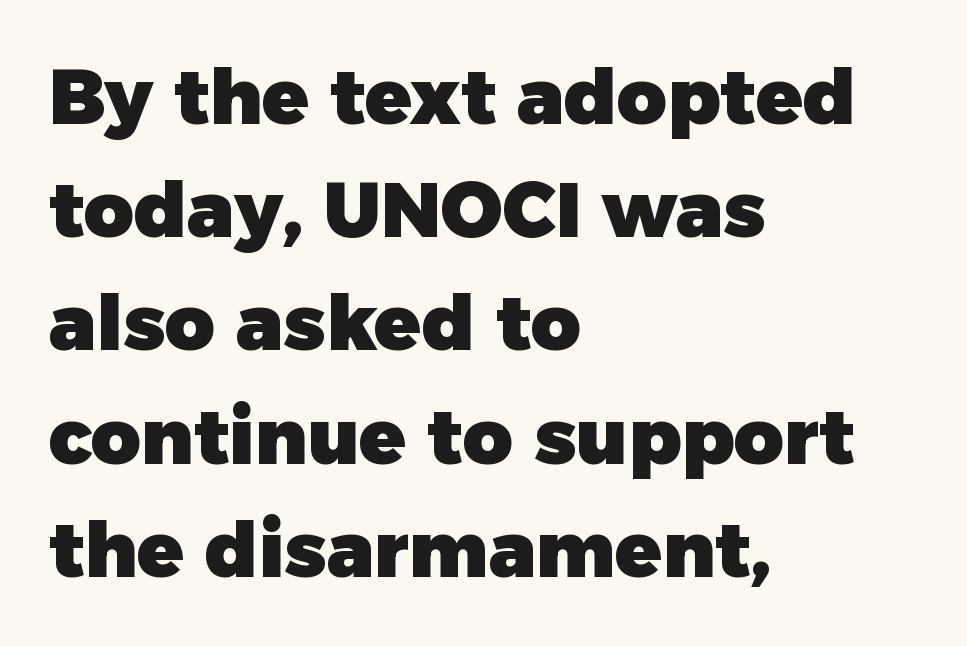
{"serif": "no", "italic": "no", "bold": "yes", "weight": "heavy", "width": "normal", "stroke_contrast": "low", "x_height": "medium", "monospaced": "no", "underline": "no", "align": "left", "line_spacing": "normal", "line_spacing_ratio": 1.47, "letter_spacing": "normal", "letter_spacing_em": 0.0, "glyph_px": 77}
